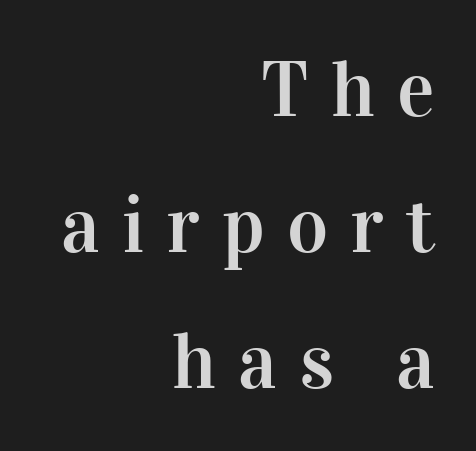
Q: Is the text italic (slanted)? A: No, it is upright.
Q: Is the typeface a serif or a sans-serif typeface? A: Serif.
Q: Is the text underlined? A: No.
Q: How is the paragraph aligned? A: Right-aligned.
Q: Is the spacing between letters normal or unusually wide? A: Unusually wide.
Q: Width (condensed, normal, or wide)? A: Normal.
Q: Stroke contrast? A: High.
Q: x-height? A: Medium.
Q: Monospaced? A: No.
